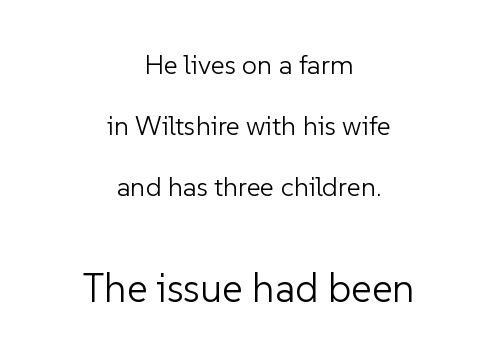
{"serif": "no", "italic": "no", "bold": "no", "weight": "light", "width": "normal", "stroke_contrast": "low", "x_height": "medium", "monospaced": "no", "underline": "no", "align": "center", "line_spacing": "loose", "line_spacing_ratio": 2.26, "letter_spacing": "normal", "letter_spacing_em": 0.0, "larger_block": "second", "size_ratio": 1.48, "glyph_px": 40}
